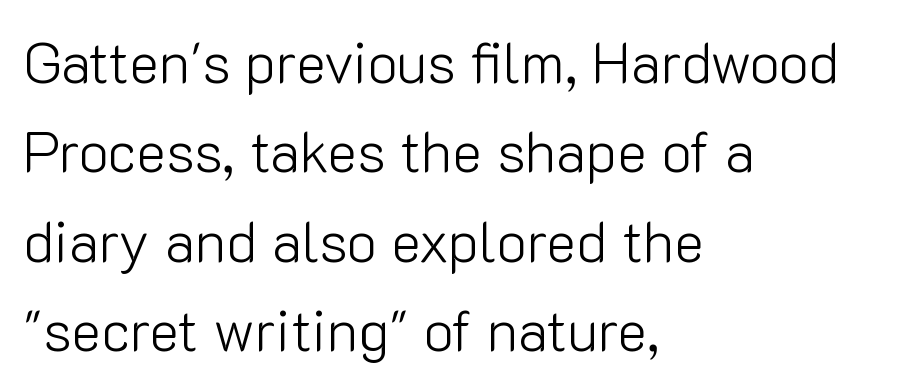
The image shows 57 px light sans-serif type, upright; set left-aligned, normal line spacing (1.57x), normal letter spacing, not underlined; low stroke contrast and a medium x-height.
